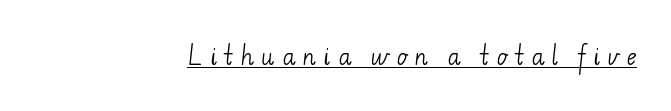
Stems here are at most as thick as an everyday book face. In CSS terms this would be text-align: right. Letter spacing: wide. The string is rendered with underlining switched on.
